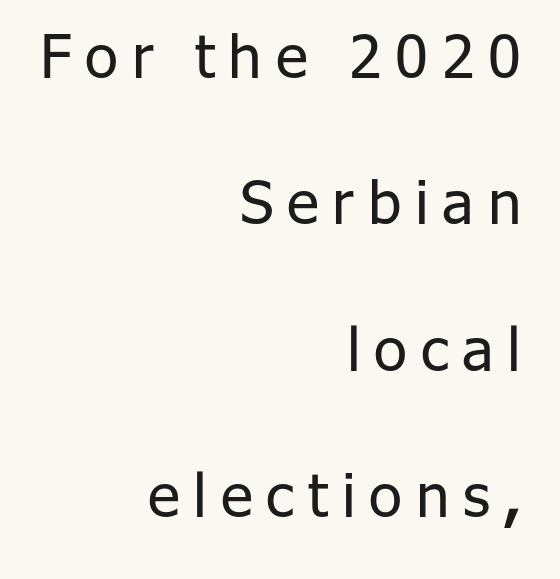
No word sits above an underline. The face looks like a standard text weight, possibly lighter. A roman cut, with each character standing at attention. The rendering uses natural spacing where letterforms have individual widths.
